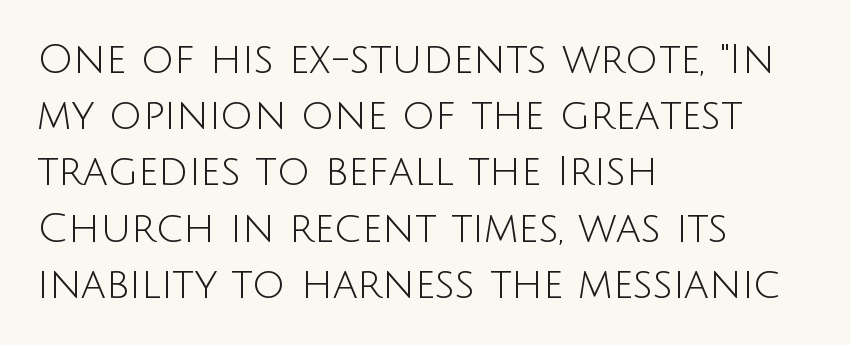
{"serif": "no", "italic": "no", "bold": "no", "weight": "light", "width": "normal", "stroke_contrast": "low", "x_height": "large", "monospaced": "no", "underline": "no", "align": "left", "line_spacing": "normal", "line_spacing_ratio": 1.37, "letter_spacing": "normal", "letter_spacing_em": 0.0, "glyph_px": 41}
